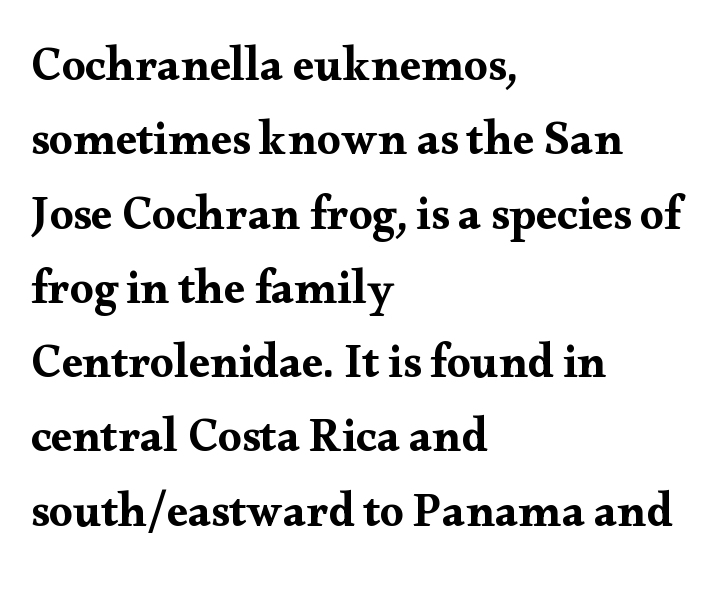
The image shows 47 px wide serif type, upright; set left-aligned, normal line spacing (1.58x), normal letter spacing, not underlined; medium stroke contrast and a small x-height.
